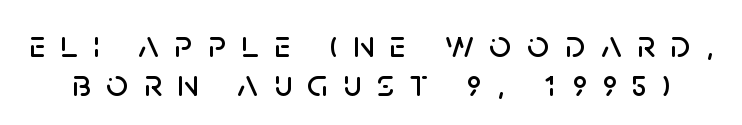
The image shows 39 px sans-serif type, upright; set tight line spacing (0.99x), unusually wide letter spacing (+0.39 em), not underlined; low stroke contrast and a large x-height.
